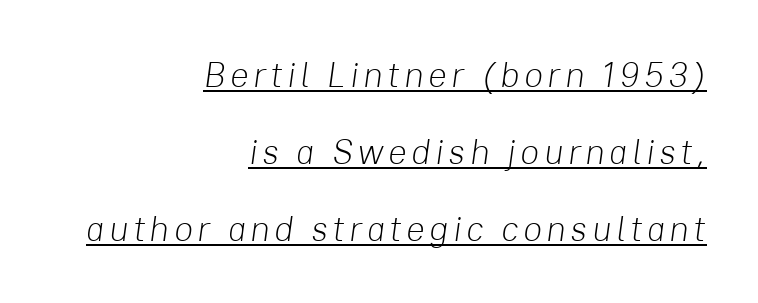
The image shows 35 px light type, italic (leaning right); set right-aligned, loose line spacing (2.2x), underlined; low stroke contrast and a medium x-height.
